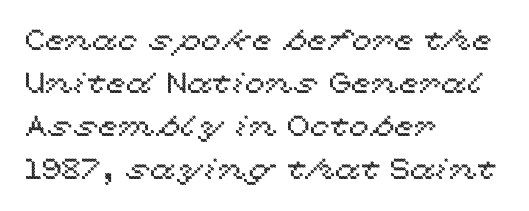
The image shows 29 px wide type; set left-aligned, normal line spacing (1.48x), normal letter spacing, not underlined; a medium x-height.
